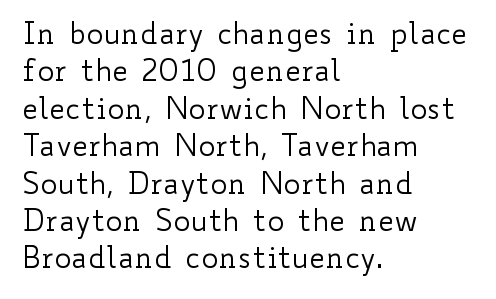
Letters rest on an invisible, unmarked baseline. Italic: no, the glyphs are upright roman. Vertical spacing — default. This is not heavy type; no bold has been used.
